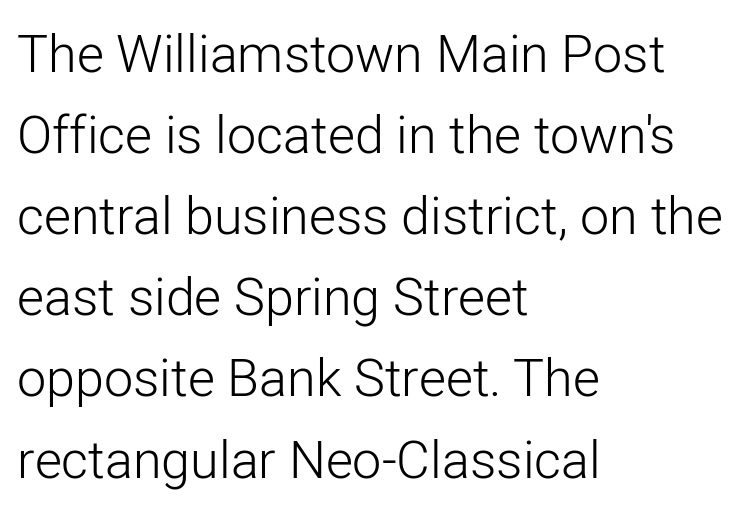
{"serif": "no", "italic": "no", "bold": "no", "weight": "light", "width": "normal", "stroke_contrast": "low", "x_height": "medium", "monospaced": "no", "underline": "no", "align": "left", "line_spacing": "normal", "line_spacing_ratio": 1.56, "letter_spacing": "normal", "letter_spacing_em": 0.0, "glyph_px": 52}
